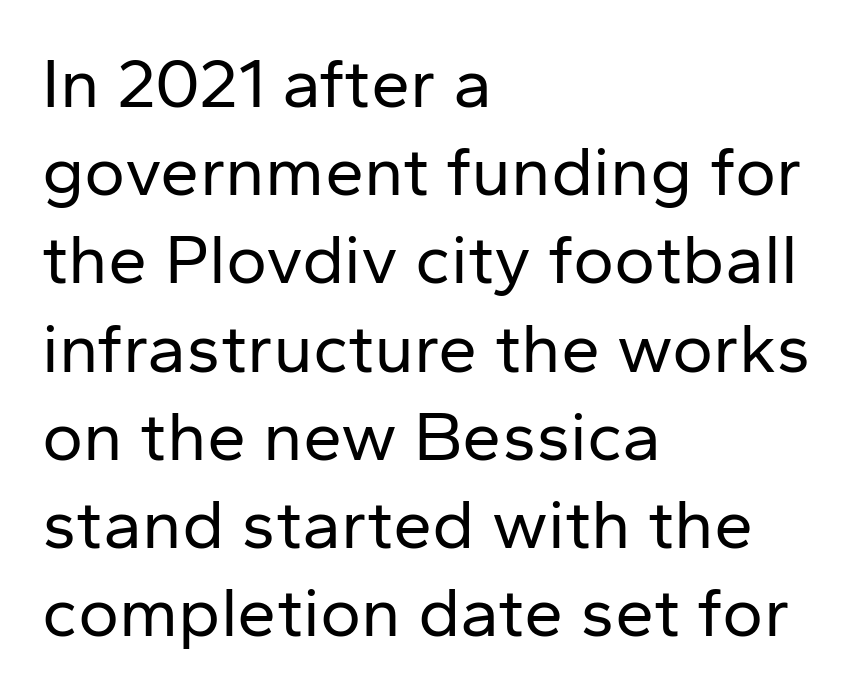
{"serif": "no", "italic": "no", "bold": "no", "weight": "regular", "width": "normal", "stroke_contrast": "low", "x_height": "medium", "monospaced": "no", "underline": "no", "align": "left", "line_spacing": "normal", "line_spacing_ratio": 1.26, "letter_spacing": "normal", "letter_spacing_em": 0.0, "glyph_px": 70}
